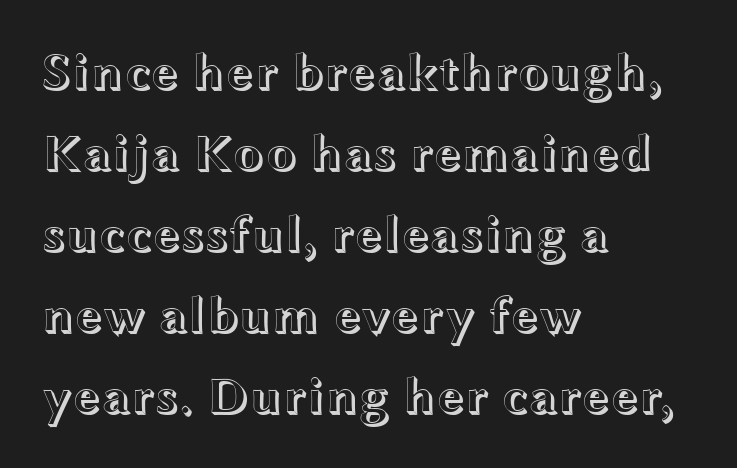
The gap between lines stays unmarked. Tracking here is standard; glyphs follow each other at the usual distance. Do the letters lean? They stand straight. The letters advance in unequal steps, a hallmark of proportional type.
